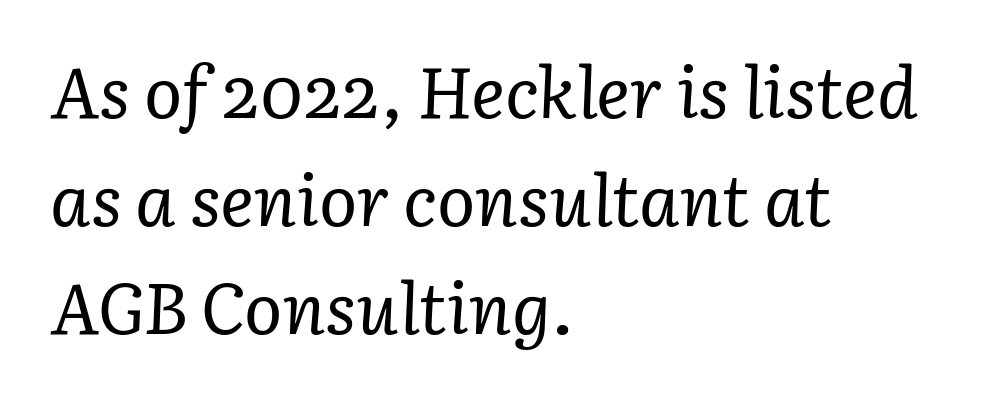
The image shows 71 px regular-weight serif type, italic (leaning right); set left-aligned, normal line spacing (1.52x), normal letter spacing, not underlined; low stroke contrast and a medium x-height.
